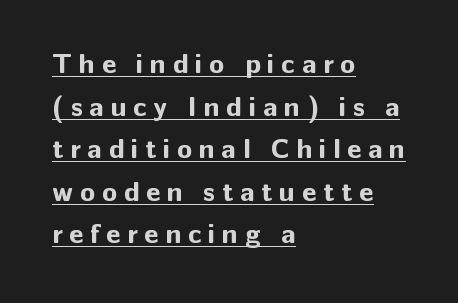
Q: Is the text bold? A: Yes.
Q: Is the text italic (slanted)? A: No, it is upright.
Q: Is the typeface a serif or a sans-serif typeface? A: Sans-serif.
Q: Is the text underlined? A: Yes.
Q: How is the paragraph aligned? A: Left-aligned.
Q: Is the spacing between letters normal or unusually wide? A: Unusually wide.
Q: Is the spacing between lines tight, normal or loose? A: Normal.
Q: Width (condensed, normal, or wide)? A: Normal.
Q: Stroke contrast? A: Low.
Q: x-height? A: Medium.
Q: Monospaced? A: No.
